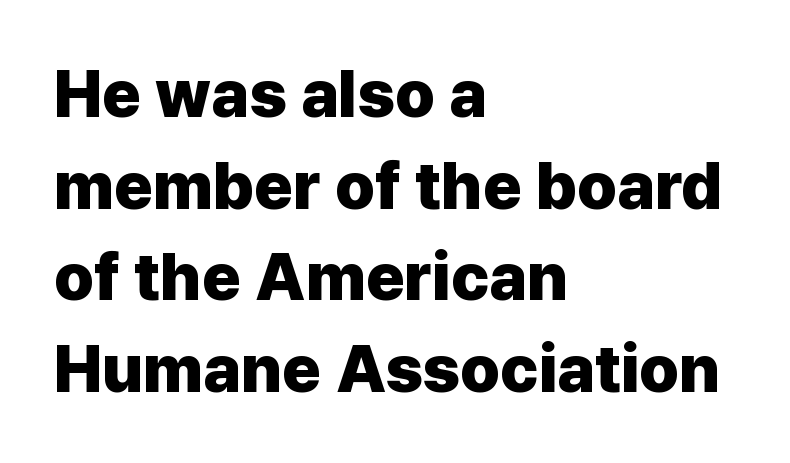
The characters display no serif detailing; their extremities are plain. Do the characters align in a grid? No, the font is proportional. Do the letters lean? They stand straight. The rendering anchors every line to the left-hand side.
